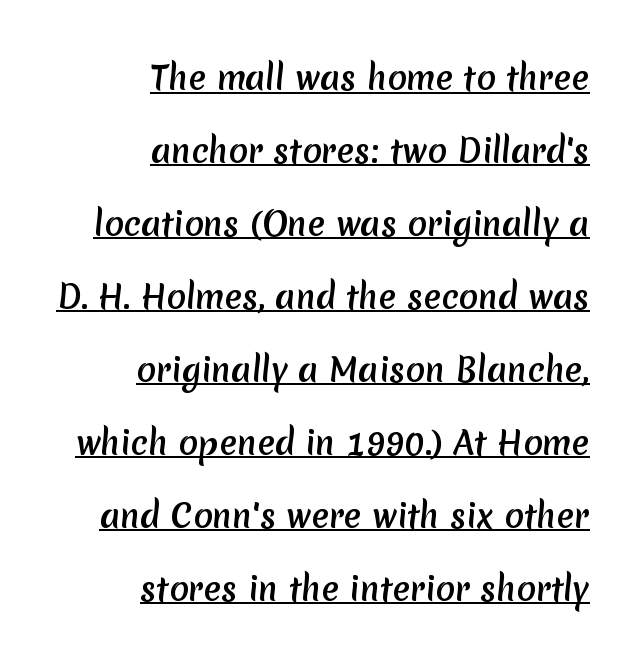
The image shows 32 px sans-serif type; set right-aligned, loose line spacing (2.28x), normal letter spacing, underlined; medium stroke contrast and a medium x-height.
